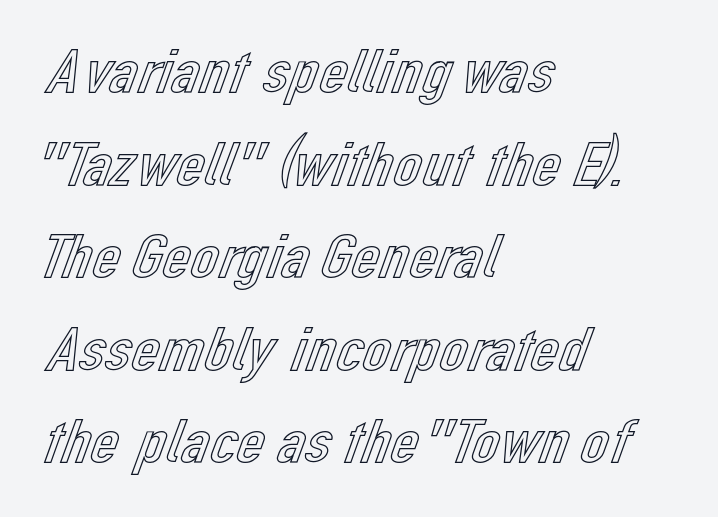
Q: Is the text italic (slanted)? A: Yes.
Q: Is the text underlined? A: No.
Q: How is the paragraph aligned? A: Left-aligned.
Q: Is the spacing between letters normal or unusually wide? A: Normal.
Q: Is the spacing between lines tight, normal or loose? A: Normal.
Q: Width (condensed, normal, or wide)? A: Normal.
Q: x-height? A: Medium.
Q: Monospaced? A: No.
